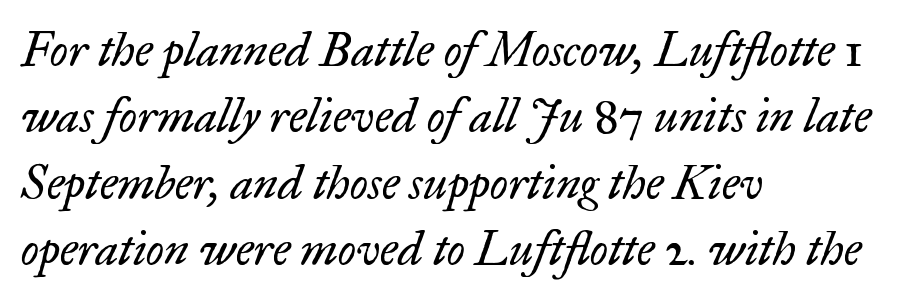
The image shows 47 px regular-weight serif type, italic (leaning right); set left-aligned, normal line spacing (1.41x), normal letter spacing, not underlined; low stroke contrast and a small x-height.
